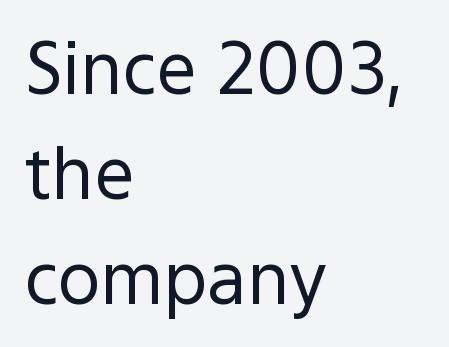
The image shows 72 px regular-weight sans-serif type, upright; set left-aligned, normal line spacing (1.46x), normal letter spacing, not underlined; a medium x-height.
